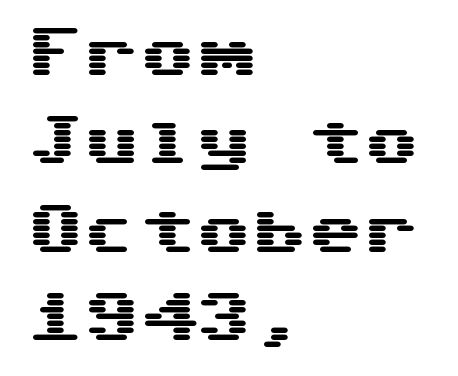
Q: Is the text italic (slanted)? A: No, it is upright.
Q: Is the typeface a serif or a sans-serif typeface? A: Sans-serif.
Q: Is the text underlined? A: No.
Q: How is the paragraph aligned? A: Left-aligned.
Q: Is the spacing between letters normal or unusually wide? A: Normal.
Q: Is the spacing between lines tight, normal or loose? A: Normal.
Q: Width (condensed, normal, or wide)? A: Wide.
Q: Stroke contrast? A: Medium.
Q: x-height? A: Medium.
Q: Monospaced? A: Yes.
